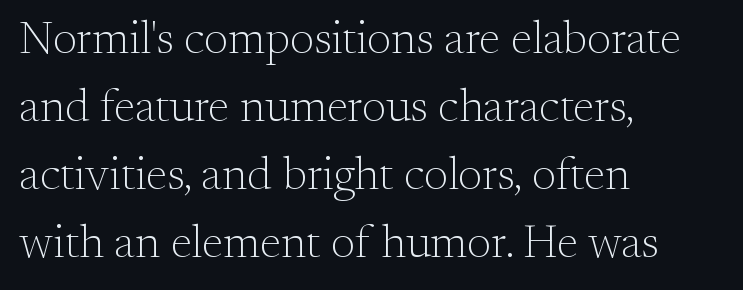
Proportional: the letters do not fall into vertical columns. If you measured baseline to baseline, you'd find a middling distance. Decoration check: the copy has no underline. The letters carry serifs — small finishing strokes at the ends of their stems.
